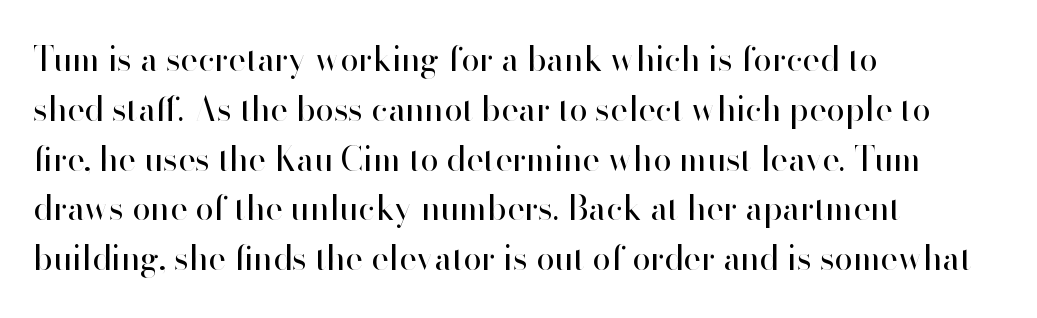
Q: Is the text bold? A: No.
Q: Is the text italic (slanted)? A: No, it is upright.
Q: Is the typeface a serif or a sans-serif typeface? A: Sans-serif.
Q: Is the text underlined? A: No.
Q: How is the paragraph aligned? A: Left-aligned.
Q: Is the spacing between letters normal or unusually wide? A: Normal.
Q: Is the spacing between lines tight, normal or loose? A: Normal.
Q: Width (condensed, normal, or wide)? A: Normal.
Q: Stroke contrast? A: High.
Q: x-height? A: Small.
Q: Monospaced? A: No.
